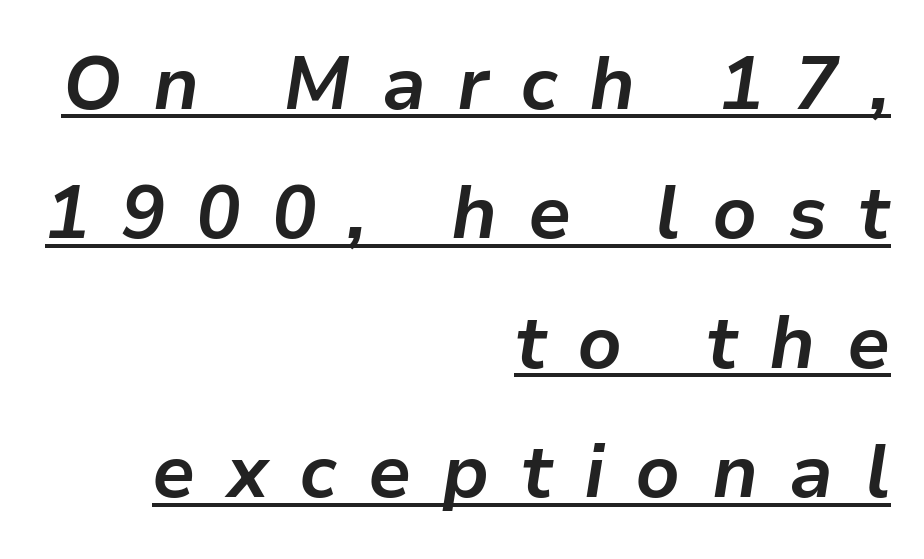
The paragraph has a hard right edge and a soft left edge. Character widths vary here, with narrow letters taking less room than wide ones. The typography opts for an oblique posture over an upright one. Emphasis is given by a line drawn under the lettering. Students, note that the glyphs here are deliberately spaced far apart.
